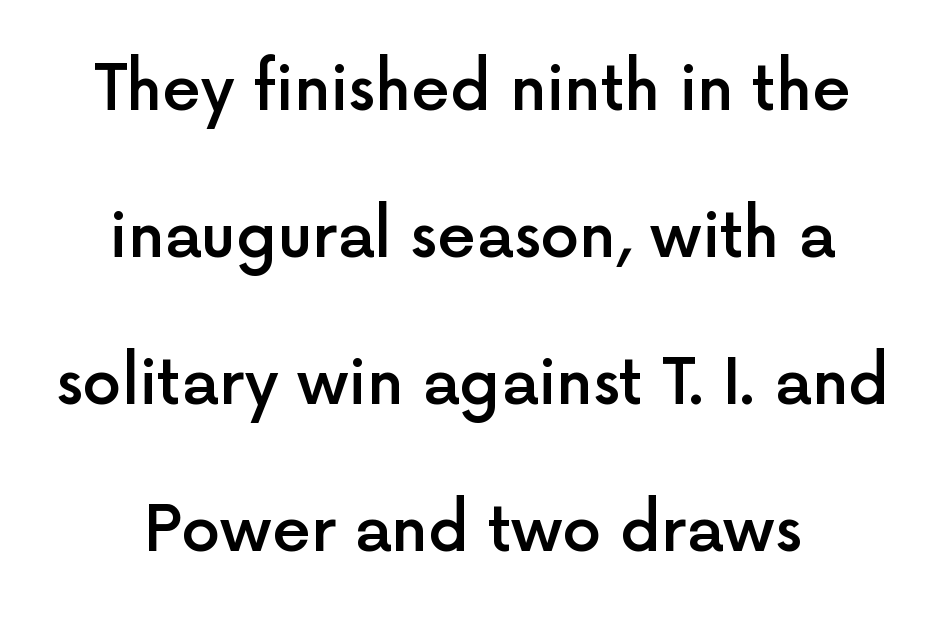
Each letter's strokes conclude bluntly, with no projecting serifs. The specimen omits any rule beneath the text block's lines. If you measured baseline to baseline, you'd find a long distance. Notice the strokes are somewhat thickened but not fully heavy: this is a semibold.
